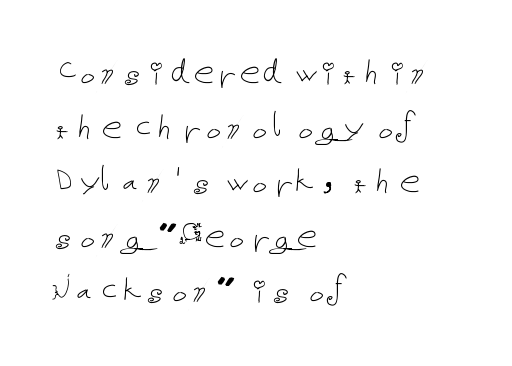
Honestly, there is no underline to notice here at all. The strokes carry an ordinary text weight at most. This sample uses an upright cut, with every glyph sitting square on the baseline. What stands out about the letter spacing? Nothing — it is the standard amount. The setting favours the left margin, as ordinary paragraphs usually do.
